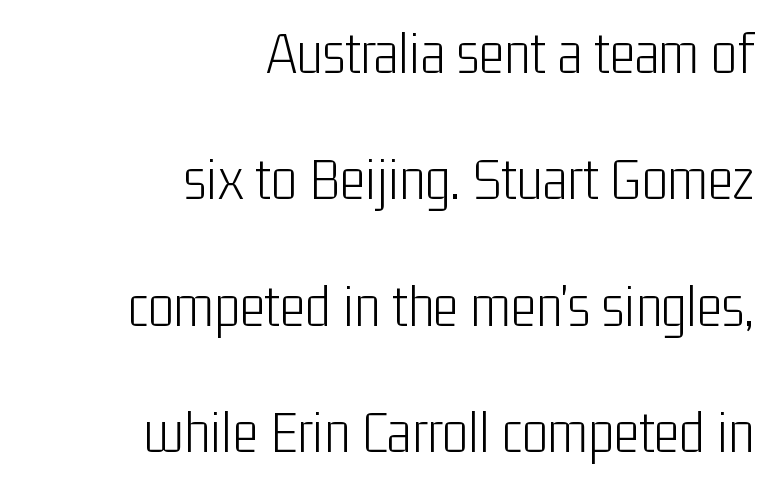
Q: Is the text bold? A: No.
Q: Is the text italic (slanted)? A: No, it is upright.
Q: Is the typeface a serif or a sans-serif typeface? A: Sans-serif.
Q: Is the text underlined? A: No.
Q: How is the paragraph aligned? A: Right-aligned.
Q: Is the spacing between letters normal or unusually wide? A: Normal.
Q: Is the spacing between lines tight, normal or loose? A: Loose.
Q: Width (condensed, normal, or wide)? A: Condensed.
Q: Stroke contrast? A: Low.
Q: x-height? A: Medium.
Q: Monospaced? A: No.
